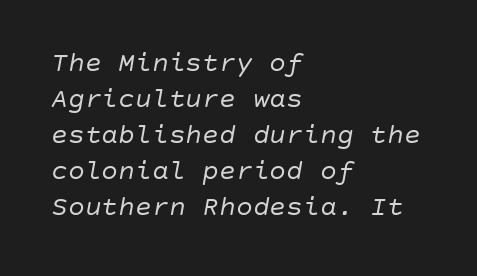
{"italic": "yes", "lean": "right", "slant_degrees": 10, "bold": "no", "weight": "regular", "width": "normal", "stroke_contrast": "low", "x_height": "large", "underline": "no", "align": "left", "line_spacing": "normal", "line_spacing_ratio": 1.29, "letter_spacing": "normal", "letter_spacing_em": 0.0, "glyph_px": 28}
